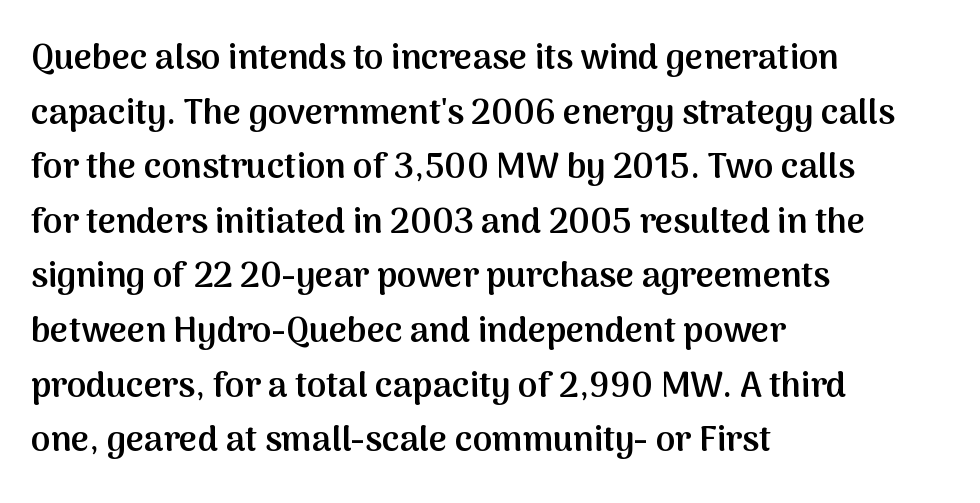
Leftover space on each line is placed entirely after the last word. As a designer I'd log this as weight 600, semibold. When letters stand straight like this, we call the style roman or upright. A typesetter would call this leading conventional body-copy spacing. The characters display no serif detailing; their extremities are plain.
